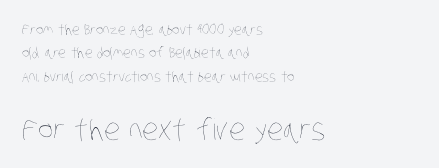
Q: Is the text bold? A: No.
Q: Is the text underlined? A: No.
Q: How is the paragraph aligned? A: Left-aligned.
Q: Is the spacing between letters normal or unusually wide? A: Normal.
Q: Is the spacing between lines tight, normal or loose? A: Normal.
Q: Which block of text is set in a larger size, the first (top) or the second (bottom)? A: The second (bottom) one.
Q: Width (condensed, normal, or wide)? A: Condensed.
Q: Stroke contrast? A: Low.
Q: x-height? A: Large.
Q: Monospaced? A: No.
